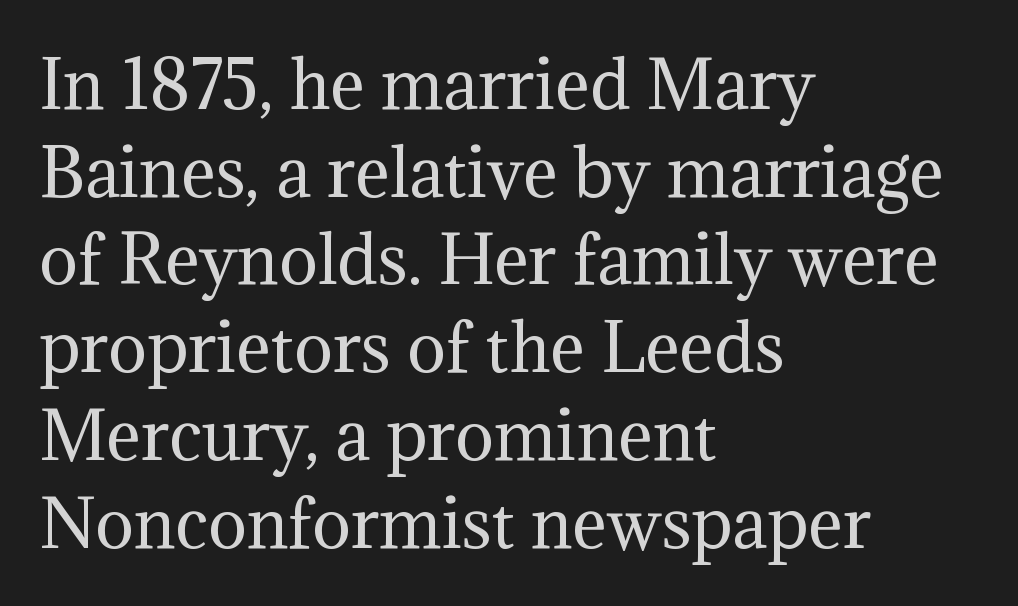
The vertical gap from one line to the next is medium. The lines are quadded left. Designer's note — italics off, roman on. Typographically, this falls in the serif category.
